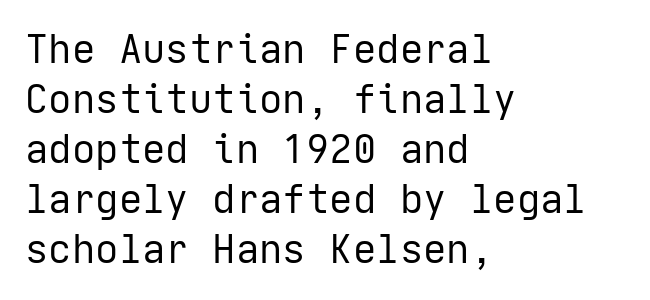
You can tell it's not italic because the verticals are truly vertical. Here the glyphs are tracked normally, forming tight word shapes. The text block is weighted toward the left margin, trailing off unevenly rightward. This block has exactly the height ordinary leading produces.
